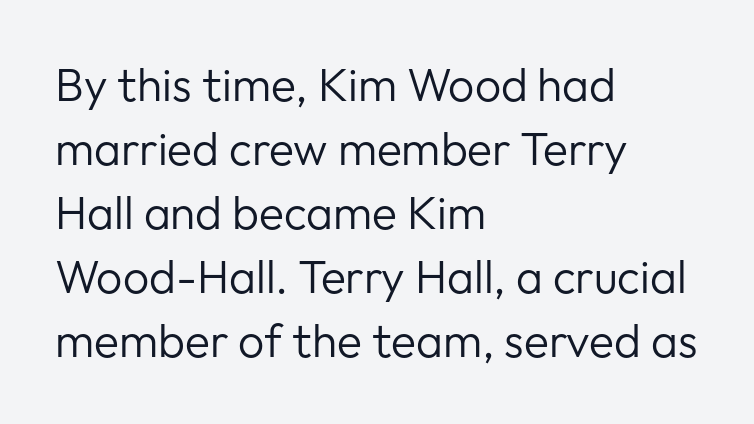
The image shows 46 px regular-weight sans-serif type, upright; set left-aligned, normal line spacing (1.39x), normal letter spacing, not underlined; low stroke contrast and a medium x-height.
